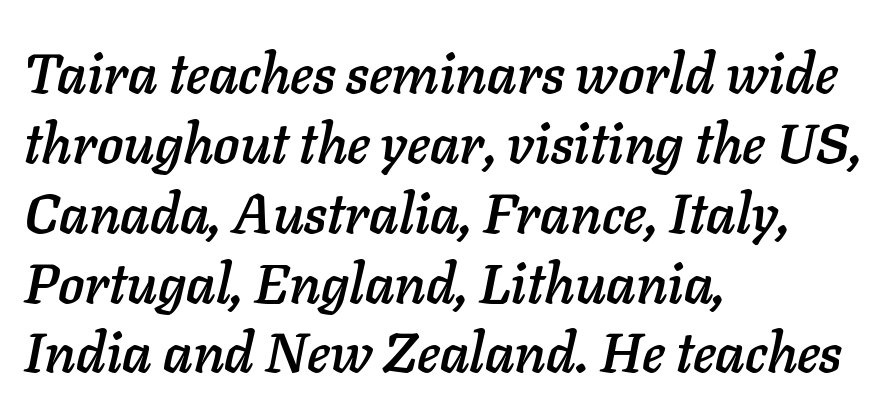
Q: Is the text italic (slanted)? A: Yes, it leans right by about 11 degrees.
Q: Is the text underlined? A: No.
Q: How is the paragraph aligned? A: Left-aligned.
Q: Is the spacing between letters normal or unusually wide? A: Normal.
Q: Is the spacing between lines tight, normal or loose? A: Normal.
Q: Width (condensed, normal, or wide)? A: Normal.
Q: Stroke contrast? A: Low.
Q: x-height? A: Medium.
Q: Monospaced? A: No.
